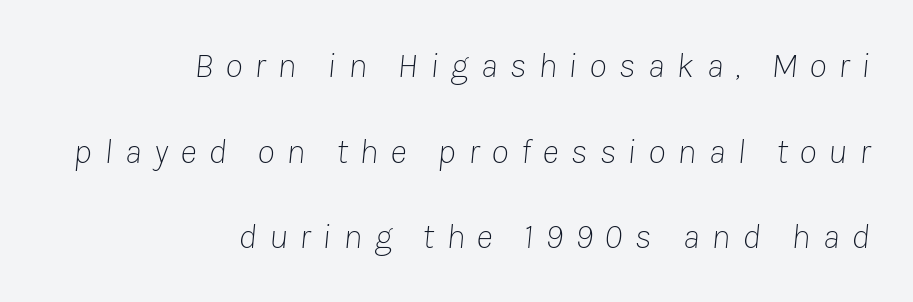
The image shows 36 px thin type, italic (leaning right); set right-aligned, loose line spacing (2.38x), unusually wide letter spacing (+0.33 em), not underlined; low stroke contrast and a medium x-height.
